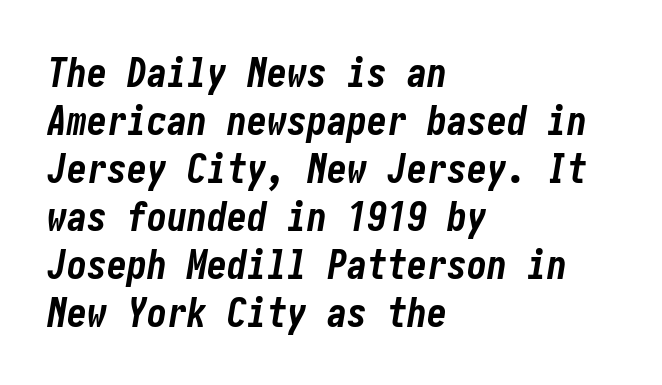
The image shows 40 px bold, condensed type, italic (leaning right); set left-aligned, line spacing 1.2x, normal letter spacing, not underlined; low stroke contrast and a medium x-height.
